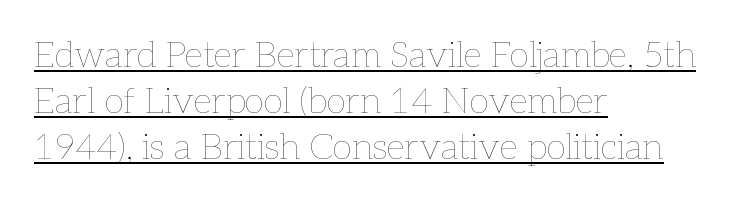
Q: Is the text bold? A: No.
Q: Is the text italic (slanted)? A: No, it is upright.
Q: Is the text underlined? A: Yes.
Q: How is the paragraph aligned? A: Left-aligned.
Q: Is the spacing between letters normal or unusually wide? A: Normal.
Q: Is the spacing between lines tight, normal or loose? A: Normal.
Q: Width (condensed, normal, or wide)? A: Normal.
Q: Stroke contrast? A: Low.
Q: x-height? A: Medium.
Q: Monospaced? A: No.
